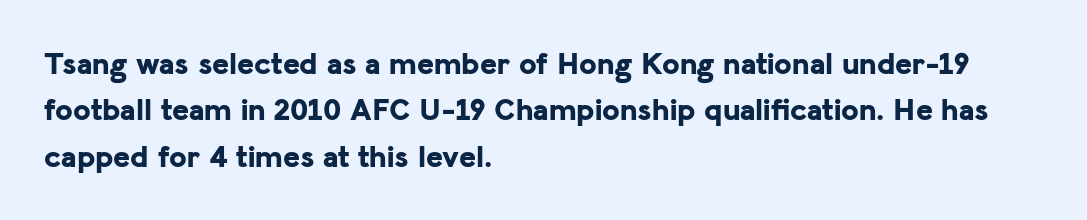
The image shows 32 px bold sans-serif type, upright; set left-aligned, normal line spacing (1.45x), normal letter spacing, not underlined; low stroke contrast and a medium x-height.
